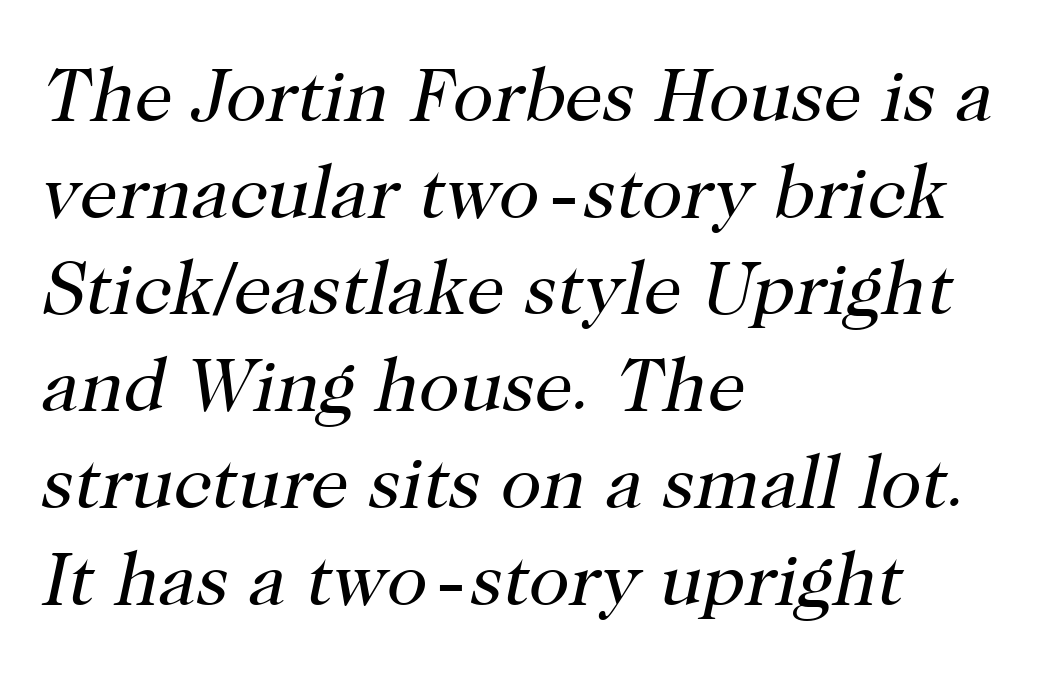
Here the designer chose a conventional face with non-uniform glyph widths. Does the leading feel generous? No, just average. The letters sit at their default tracking, neither squeezed nor spread. Type without underlining. Weight: in the light-to-regular range.
